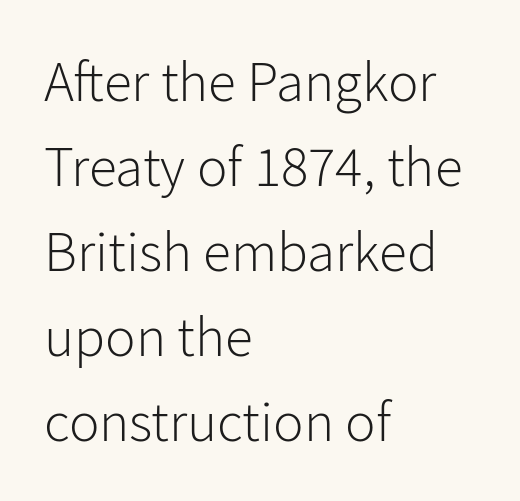
Q: Is the text bold? A: No.
Q: Is the text italic (slanted)? A: No, it is upright.
Q: Is the typeface a serif or a sans-serif typeface? A: Sans-serif.
Q: Is the text underlined? A: No.
Q: How is the paragraph aligned? A: Left-aligned.
Q: Is the spacing between letters normal or unusually wide? A: Normal.
Q: Is the spacing between lines tight, normal or loose? A: Normal.
Q: Width (condensed, normal, or wide)? A: Normal.
Q: Stroke contrast? A: Low.
Q: x-height? A: Medium.
Q: Monospaced? A: No.
